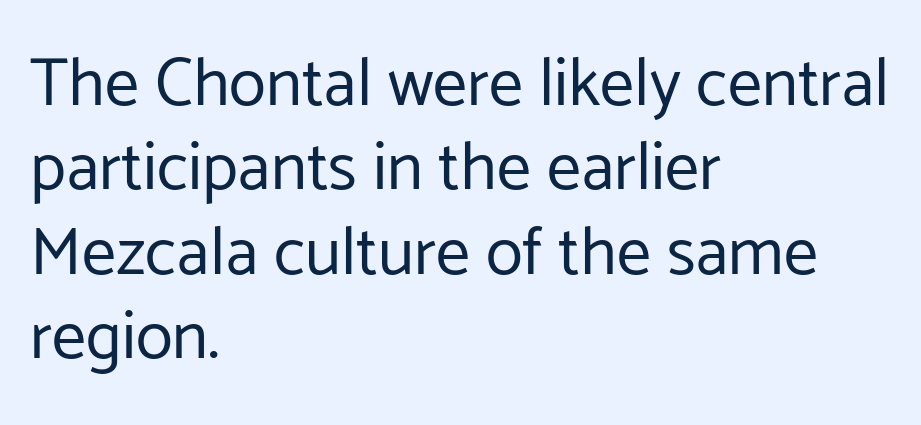
The image shows 68 px regular-weight sans-serif type, upright; set left-aligned, line spacing 1.24x, normal letter spacing, not underlined; low stroke contrast and a medium x-height.
